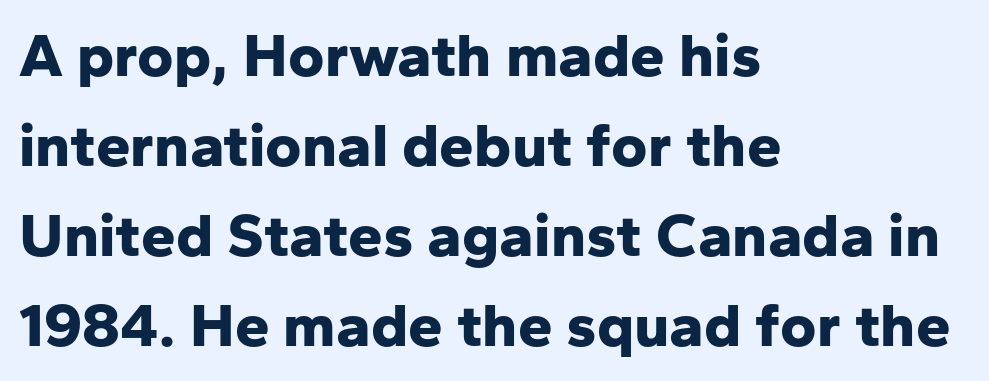
{"serif": "no", "italic": "no", "bold": "yes", "weight": "bold", "width": "normal", "stroke_contrast": "low", "x_height": "medium", "monospaced": "no", "underline": "no", "align": "left", "line_spacing": "normal", "line_spacing_ratio": 1.45, "letter_spacing": "normal", "letter_spacing_em": 0.0, "glyph_px": 62}
